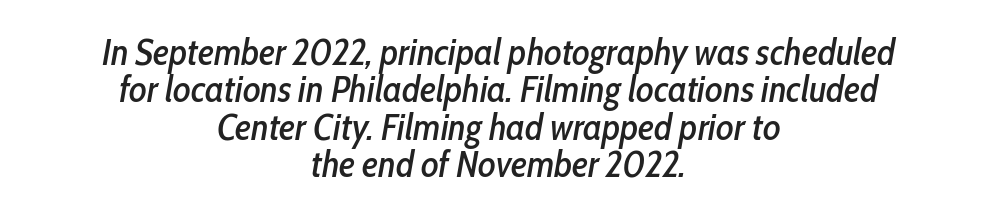
{"italic": "yes", "lean": "right", "slant_degrees": 10, "width": "condensed", "stroke_contrast": "low", "x_height": "medium", "monospaced": "no", "underline": "no", "align": "center", "line_spacing": "tight", "line_spacing_ratio": 1.01, "letter_spacing": "normal", "letter_spacing_em": 0.0, "glyph_px": 37}
